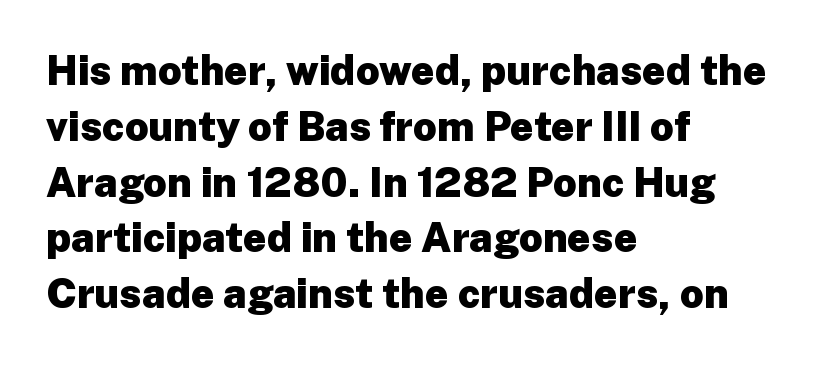
Q: Is the text bold? A: Yes.
Q: Is the text italic (slanted)? A: No, it is upright.
Q: Is the typeface a serif or a sans-serif typeface? A: Sans-serif.
Q: Is the text underlined? A: No.
Q: How is the paragraph aligned? A: Left-aligned.
Q: Is the spacing between letters normal or unusually wide? A: Normal.
Q: Is the spacing between lines tight, normal or loose? A: Normal.
Q: Width (condensed, normal, or wide)? A: Normal.
Q: Stroke contrast? A: Low.
Q: x-height? A: Medium.
Q: Monospaced? A: No.
